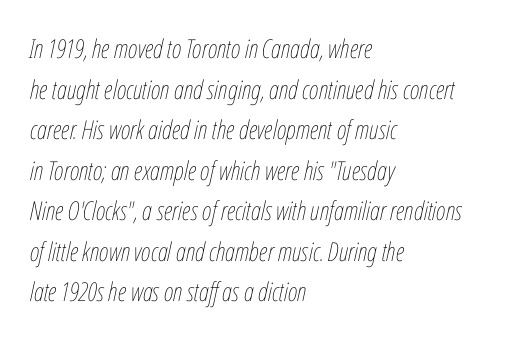
The lines in this sample share a left origin and differ only in where they stop. Just letters on the line, the space beneath them empty. This reads as an unemphasized weight, regular at the heaviest. This block has exactly the height ordinary leading produces.
